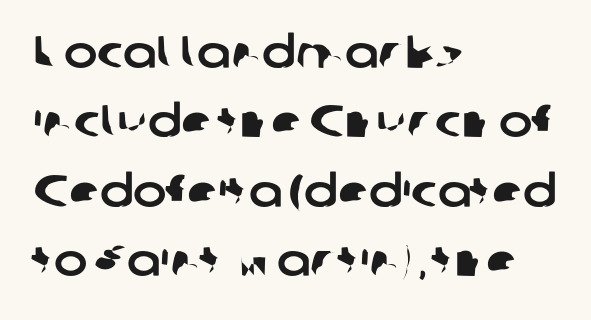
{"serif": "no", "width": "normal", "stroke_contrast": "low", "x_height": "medium", "monospaced": "no", "underline": "no", "align": "left", "line_spacing": "normal", "line_spacing_ratio": 1.54, "letter_spacing": "normal", "letter_spacing_em": 0.0, "glyph_px": 45}
